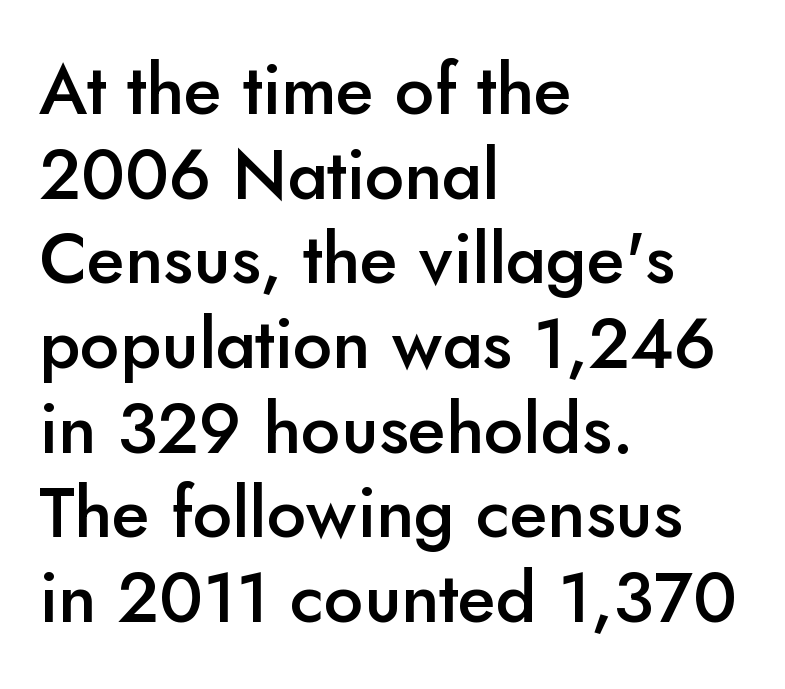
{"serif": "no", "italic": "no", "bold": "semi", "weight": "semibold", "width": "normal", "stroke_contrast": "low", "x_height": "small", "monospaced": "no", "underline": "no", "align": "left", "line_spacing_ratio": 1.21, "letter_spacing": "normal", "letter_spacing_em": 0.0, "glyph_px": 70}
